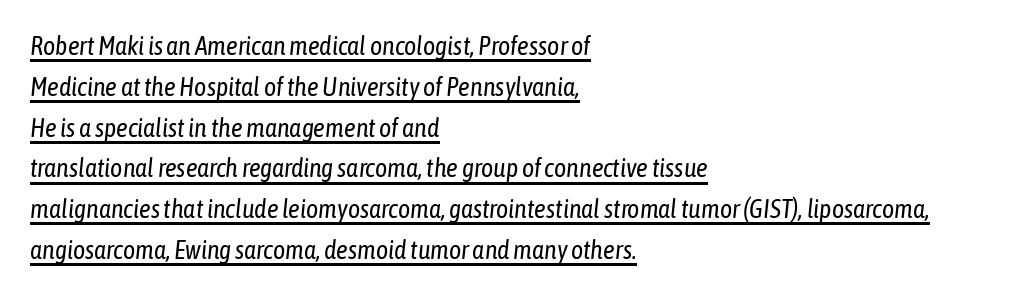
The image shows 26 px text type, italic (leaning right); set left-aligned, normal line spacing (1.57x), normal letter spacing, underlined.
